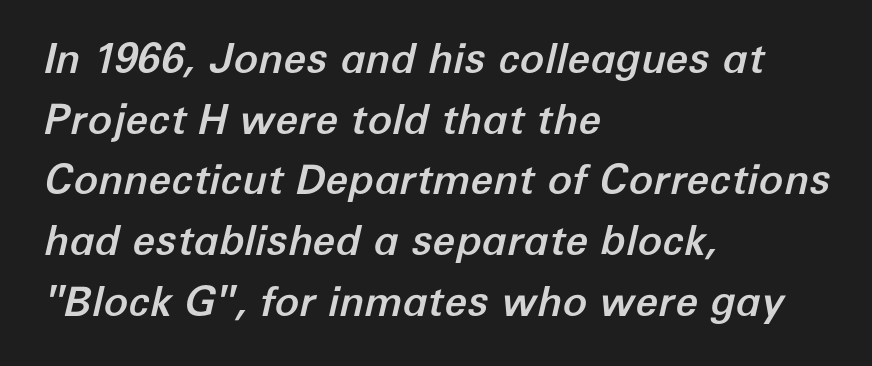
The foot of each line stays bare and open. Line beginnings align vertically; line endings do not. Spacing verdict: proportional, widths tailored to each character. If you measured baseline to baseline, you'd find a middling distance.
